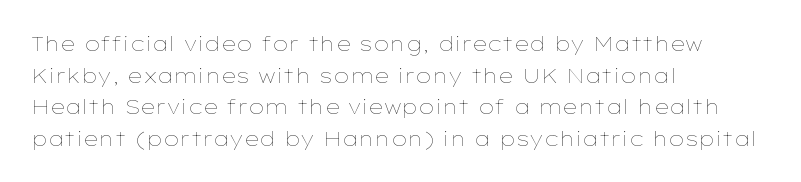
The image shows 20 px text type, upright; set left-aligned, normal line spacing (1.58x), normal letter spacing, not underlined.
